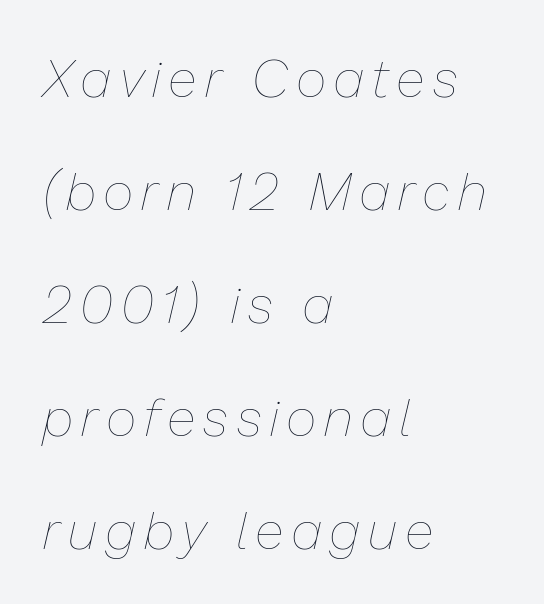
{"italic": "yes", "lean": "right", "slant_degrees": 13, "bold": "no", "weight": "thin", "width": "normal", "stroke_contrast": "low", "x_height": "medium", "monospaced": "no", "underline": "no", "align": "left", "line_spacing": "loose", "line_spacing_ratio": 2.13, "glyph_px": 53}
